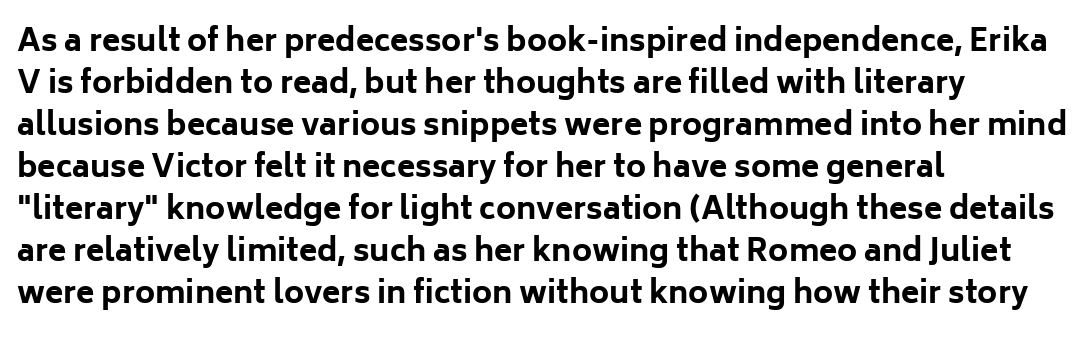
{"serif": "no", "italic": "no", "bold": "yes", "weight": "bold", "width": "normal", "stroke_contrast": "low", "x_height": "medium", "monospaced": "no", "underline": "no", "align": "left", "line_spacing": "normal", "line_spacing_ratio": 1.4, "letter_spacing": "normal", "letter_spacing_em": 0.0, "glyph_px": 30}
